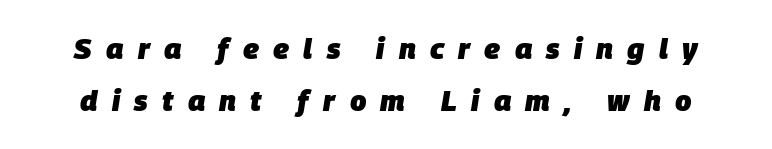
Q: Is the text bold? A: Yes.
Q: Is the text italic (slanted)? A: Yes, it leans right by about 9 degrees.
Q: Is the text underlined? A: No.
Q: Is the spacing between letters normal or unusually wide? A: Unusually wide.
Q: Width (condensed, normal, or wide)? A: Normal.
Q: Stroke contrast? A: Low.
Q: x-height? A: Large.
Q: Monospaced? A: No.
